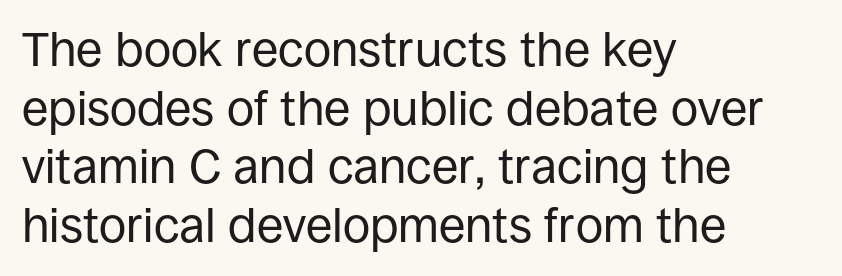
Q: Is the text bold? A: No.
Q: Is the text italic (slanted)? A: No, it is upright.
Q: Is the typeface a serif or a sans-serif typeface? A: Sans-serif.
Q: Is the text underlined? A: No.
Q: How is the paragraph aligned? A: Left-aligned.
Q: Is the spacing between letters normal or unusually wide? A: Normal.
Q: Width (condensed, normal, or wide)? A: Normal.
Q: Stroke contrast? A: Low.
Q: x-height? A: Large.
Q: Monospaced? A: No.
